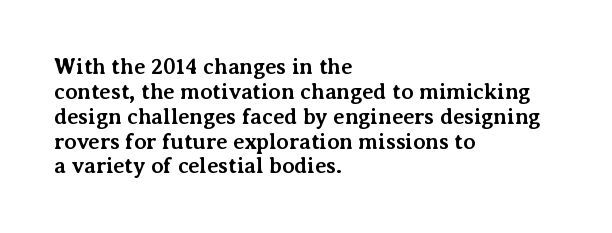
Q: Is the text bold? A: Yes.
Q: Is the text italic (slanted)? A: No, it is upright.
Q: Is the text underlined? A: No.
Q: How is the paragraph aligned? A: Left-aligned.
Q: Is the spacing between letters normal or unusually wide? A: Normal.
Q: Is the spacing between lines tight, normal or loose? A: Tight.
